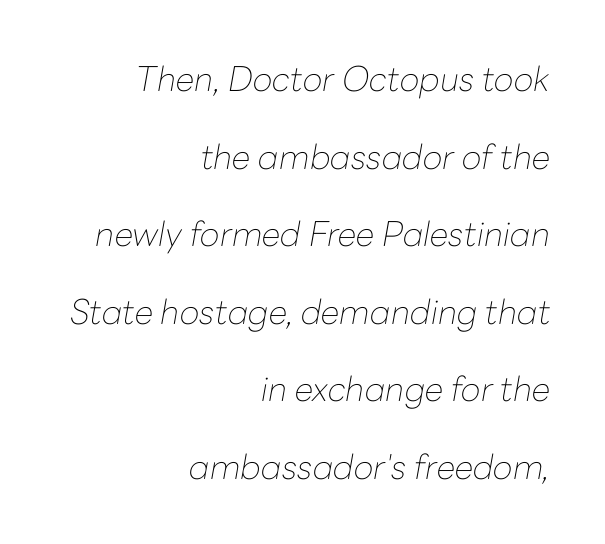
{"italic": "yes", "lean": "right", "slant_degrees": 10, "bold": "no", "weight": "thin", "width": "normal", "stroke_contrast": "low", "x_height": "medium", "monospaced": "no", "underline": "no", "align": "right", "line_spacing": "loose", "line_spacing_ratio": 2.28, "letter_spacing": "normal", "letter_spacing_em": 0.0, "glyph_px": 34}
